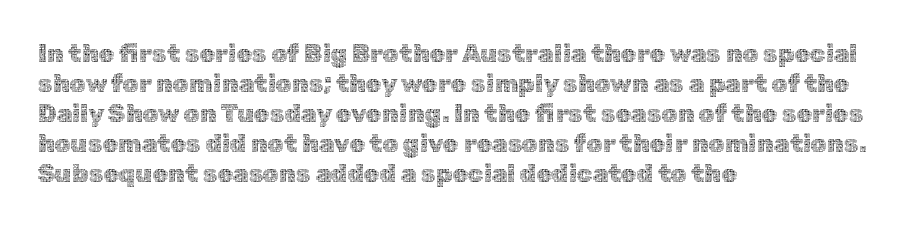
Q: Is the text bold? A: No.
Q: Is the text italic (slanted)? A: No, it is upright.
Q: Is the text underlined? A: No.
Q: How is the paragraph aligned? A: Left-aligned.
Q: Is the spacing between letters normal or unusually wide? A: Normal.
